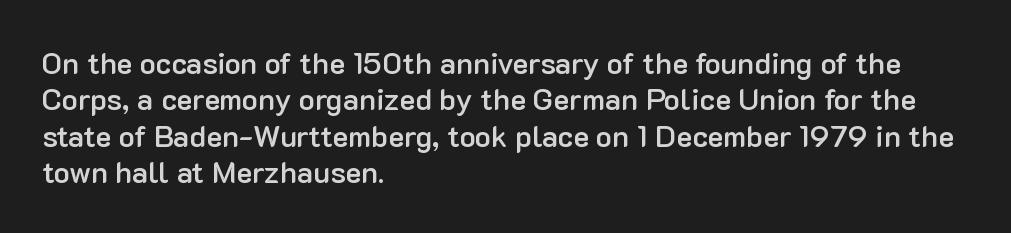
The image shows 30 px semibold sans-serif type, upright; set left-aligned, line spacing 1.21x, normal letter spacing, not underlined; low stroke contrast and a medium x-height.
